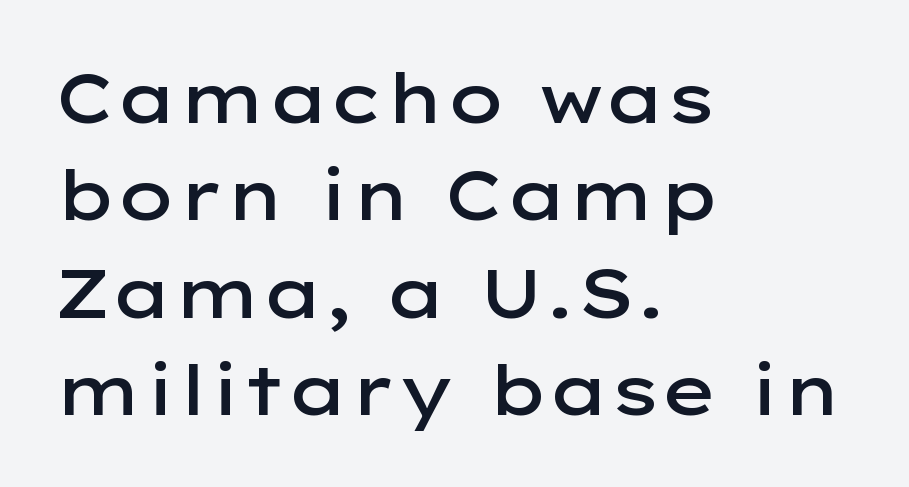
The image shows 69 px semibold, wide sans-serif type, upright; set left-aligned, normal line spacing (1.41x), normal letter spacing, not underlined; low stroke contrast and a medium x-height.
